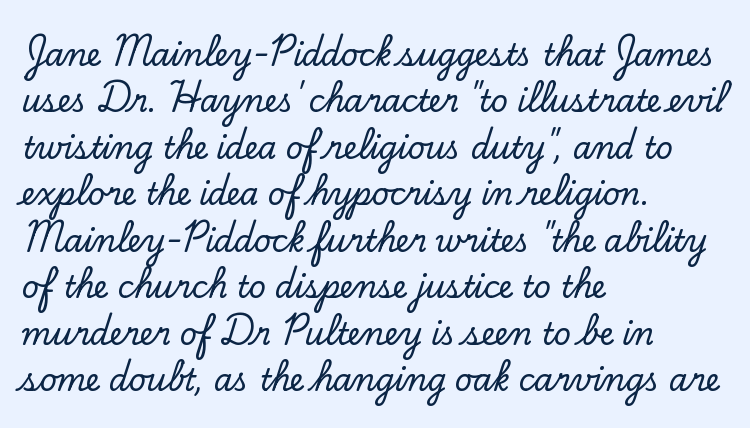
The image shows 30 px serif type; set left-aligned, normal line spacing (1.55x), normal letter spacing, not underlined; low stroke contrast and a small x-height.
